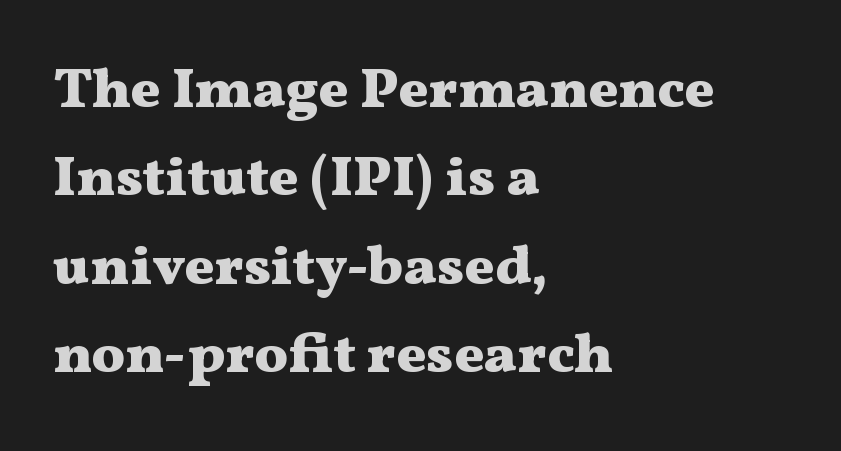
{"serif": "yes", "italic": "no", "bold": "yes", "weight": "heavy", "width": "wide", "stroke_contrast": "medium", "x_height": "medium", "monospaced": "no", "underline": "no", "align": "left", "line_spacing": "normal", "line_spacing_ratio": 1.58, "letter_spacing": "normal", "letter_spacing_em": 0.0, "glyph_px": 56}
